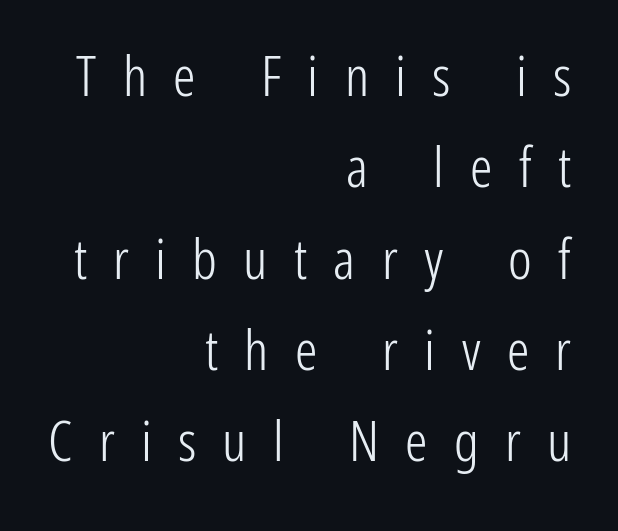
{"serif": "no", "italic": "no", "bold": "no", "weight": "light", "width": "condensed", "stroke_contrast": "low", "x_height": "medium", "monospaced": "no", "underline": "no", "align": "right", "line_spacing": "normal", "line_spacing_ratio": 1.63, "letter_spacing": "wide", "letter_spacing_em": 0.47, "glyph_px": 56}
